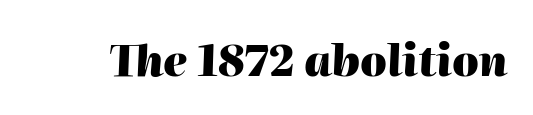
Each letter keeps its own natural width here, so spacing adapts to shape. Slant detected: the letters are inclined. The passage shown is emphatically bold. There is no visible air inserted between adjacent glyphs. Underline: absent.
